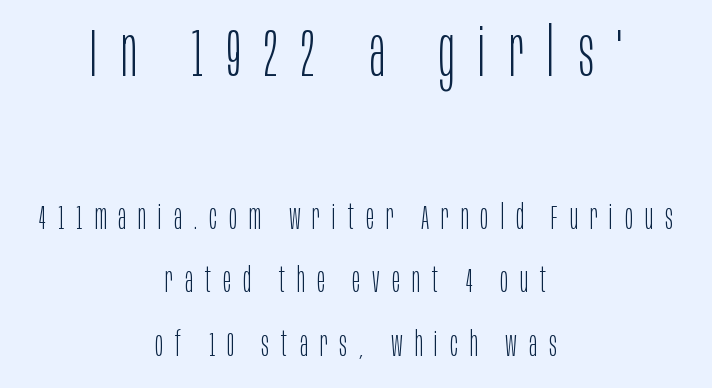
The image shows 67 px light, condensed sans-serif type, upright; set centered, line spacing 1.87x, unusually wide letter spacing (+0.35 em), not underlined; the first (top) block is 1.97x larger; low stroke contrast and a large x-height.
